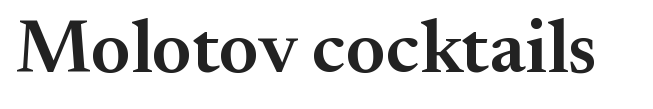
{"serif": "yes", "italic": "no", "bold": "semi", "weight": "semibold", "width": "normal", "stroke_contrast": "medium", "x_height": "small", "monospaced": "no", "underline": "no", "letter_spacing": "normal", "letter_spacing_em": 0.0, "glyph_px": 76}
